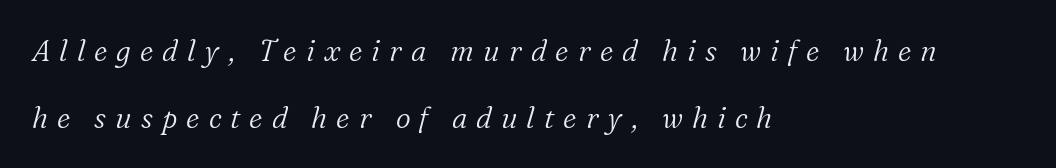
Q: Is the text bold? A: No.
Q: Is the text italic (slanted)? A: Yes, it leans right by about 16 degrees.
Q: Is the typeface a serif or a sans-serif typeface? A: Serif.
Q: Is the text underlined? A: No.
Q: How is the paragraph aligned? A: Left-aligned.
Q: Is the spacing between letters normal or unusually wide? A: Unusually wide.
Q: Is the spacing between lines tight, normal or loose? A: Loose.
Q: Width (condensed, normal, or wide)? A: Normal.
Q: Stroke contrast? A: Low.
Q: x-height? A: Medium.
Q: Monospaced? A: No.
